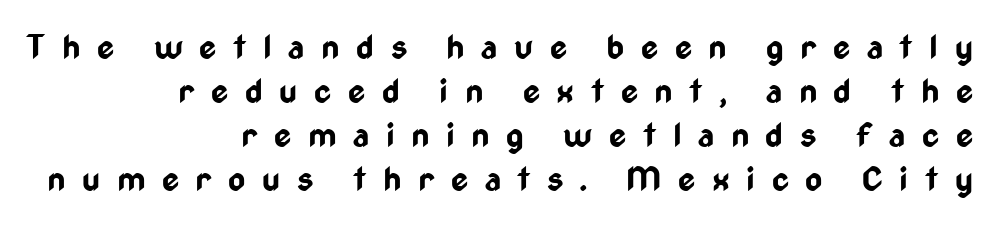
{"serif": "no", "italic": "no", "bold": "yes", "weight": "bold", "width": "condensed", "stroke_contrast": "low", "x_height": "medium", "monospaced": "no", "underline": "no", "align": "right", "line_spacing": "normal", "line_spacing_ratio": 1.33, "letter_spacing": "wide", "letter_spacing_em": 0.5, "glyph_px": 33}
